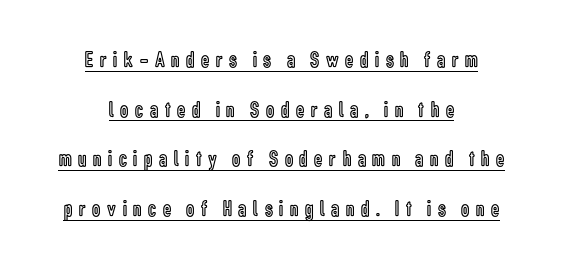
{"italic": "no", "underline": "yes", "align": "center", "line_spacing": "loose", "line_spacing_ratio": 2.16, "letter_spacing": "wide", "letter_spacing_em": 0.29, "glyph_px": 23}
